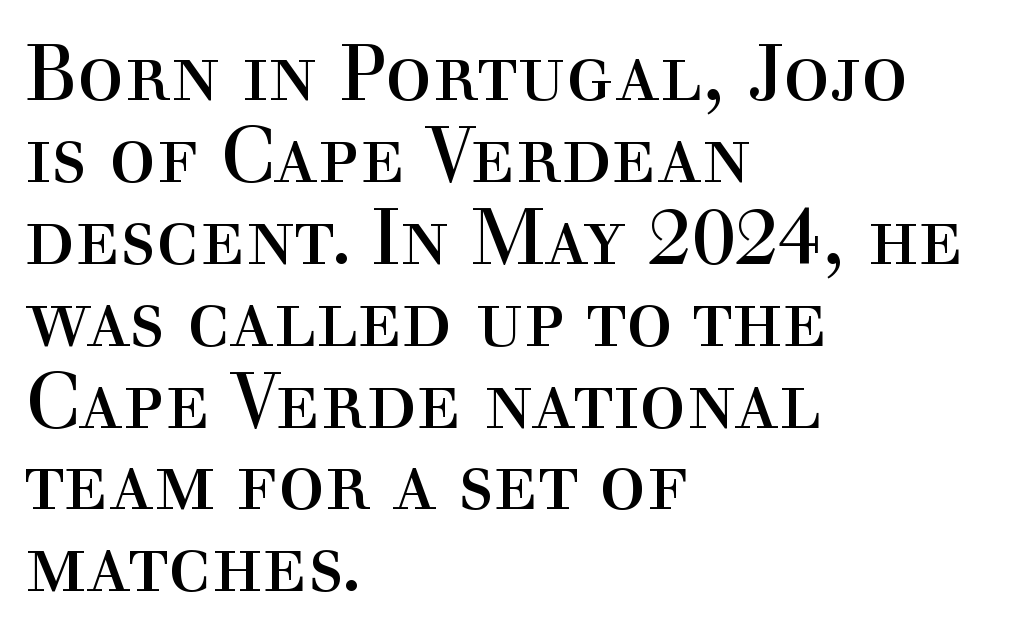
{"serif": "yes", "italic": "no", "bold": "no", "weight": "regular", "width": "normal", "x_height": "medium", "monospaced": "no", "underline": "no", "align": "left", "line_spacing": "tight", "line_spacing_ratio": 1.05, "letter_spacing": "normal", "letter_spacing_em": 0.0, "glyph_px": 78}
